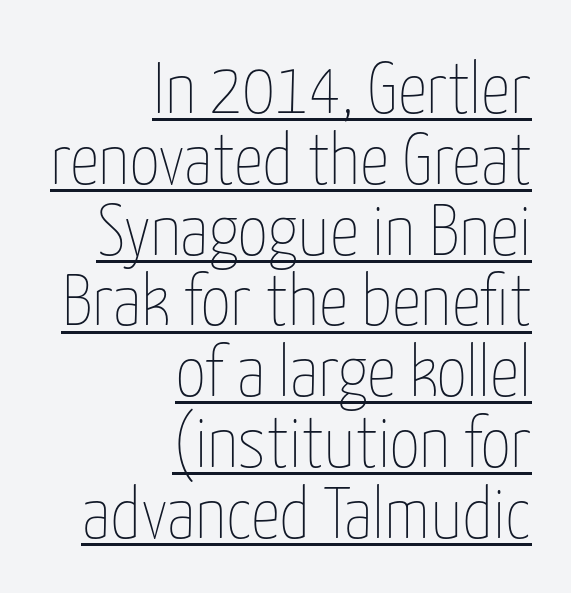
Q: Is the text bold? A: No.
Q: Is the text italic (slanted)? A: No, it is upright.
Q: Is the text underlined? A: Yes.
Q: How is the paragraph aligned? A: Right-aligned.
Q: Is the spacing between letters normal or unusually wide? A: Normal.
Q: Is the spacing between lines tight, normal or loose? A: Tight.
Q: Width (condensed, normal, or wide)? A: Condensed.
Q: Stroke contrast? A: Low.
Q: x-height? A: Medium.
Q: Monospaced? A: No.
